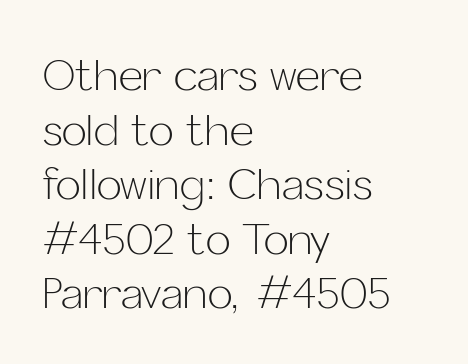
Serifs: no, the terminals of the letterforms are clean. Compared with a typical body face, this is equally light or lighter still. Line spacing here is normal. Each letter keeps its own natural width here, so spacing adapts to shape. Caption: multi-line text, flush left, ragged right.
